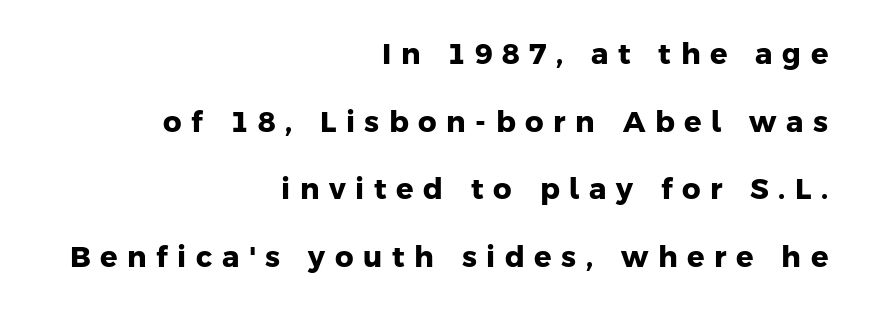
The image shows 29 px heavy sans-serif type; set right-aligned, loose line spacing (2.33x), unusually wide letter spacing (+0.33 em), not underlined; low stroke contrast and a medium x-height.
